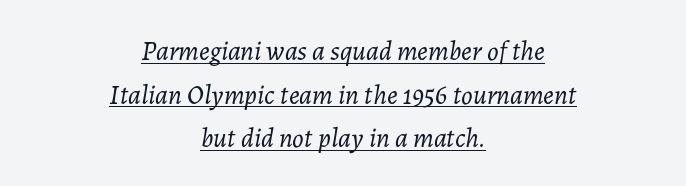
The image shows 27 px text type, italic (leaning right); set centered, normal line spacing (1.62x), normal letter spacing, underlined.
